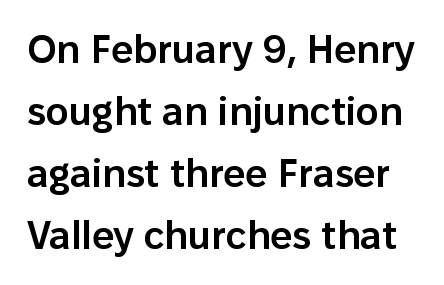
{"serif": "no", "italic": "no", "bold": "semi", "weight": "semibold", "width": "normal", "stroke_contrast": "low", "x_height": "medium", "monospaced": "no", "underline": "no", "line_spacing": "normal", "line_spacing_ratio": 1.59, "letter_spacing": "normal", "letter_spacing_em": 0.0, "glyph_px": 39}
